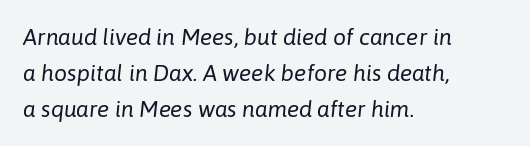
The image shows 23 px text type, italic (leaning right); set left-aligned, normal line spacing (1.57x), normal letter spacing, not underlined.
